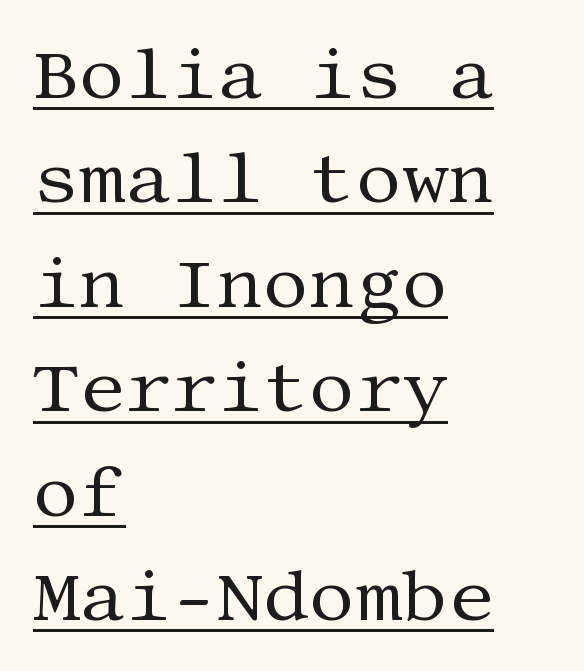
{"serif": "yes", "italic": "no", "bold": "no", "weight": "regular", "width": "normal", "stroke_contrast": "medium", "x_height": "large", "underline": "yes", "align": "left", "line_spacing": "normal", "line_spacing_ratio": 1.45, "letter_spacing": "normal", "letter_spacing_em": 0.0, "glyph_px": 72}
